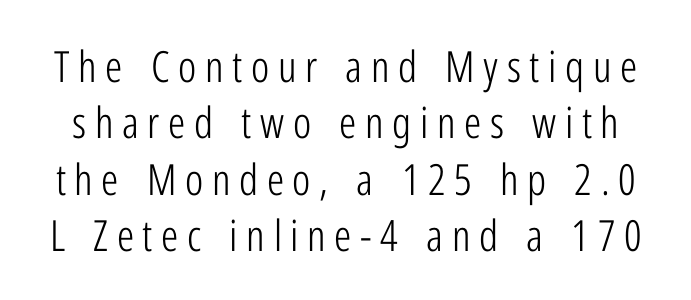
The image shows 43 px light, condensed sans-serif type, upright; set normal line spacing (1.31x), unusually wide letter spacing (+0.2 em), not underlined; low stroke contrast and a medium x-height.
